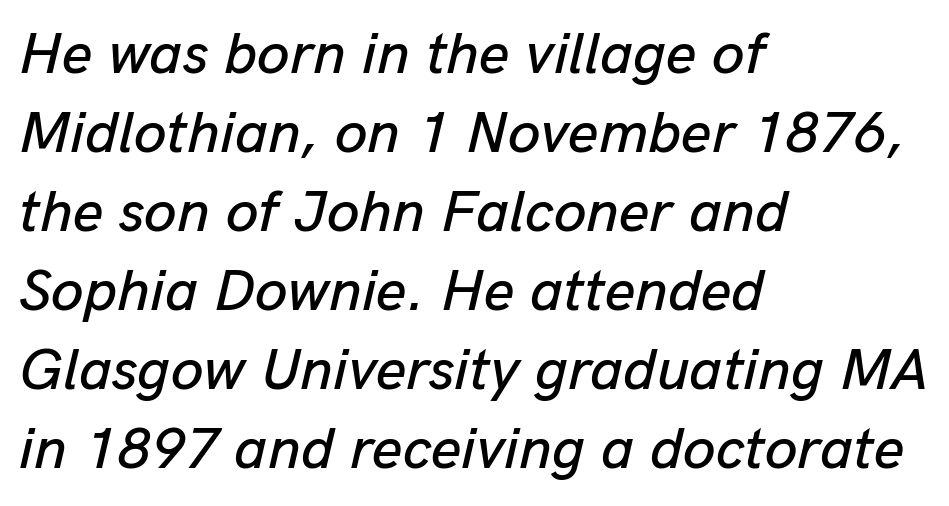
Q: Is the text italic (slanted)? A: Yes, it leans right by about 13 degrees.
Q: Is the text underlined? A: No.
Q: How is the paragraph aligned? A: Left-aligned.
Q: Is the spacing between letters normal or unusually wide? A: Normal.
Q: Is the spacing between lines tight, normal or loose? A: Normal.
Q: Width (condensed, normal, or wide)? A: Normal.
Q: Stroke contrast? A: Low.
Q: x-height? A: Medium.
Q: Monospaced? A: No.
